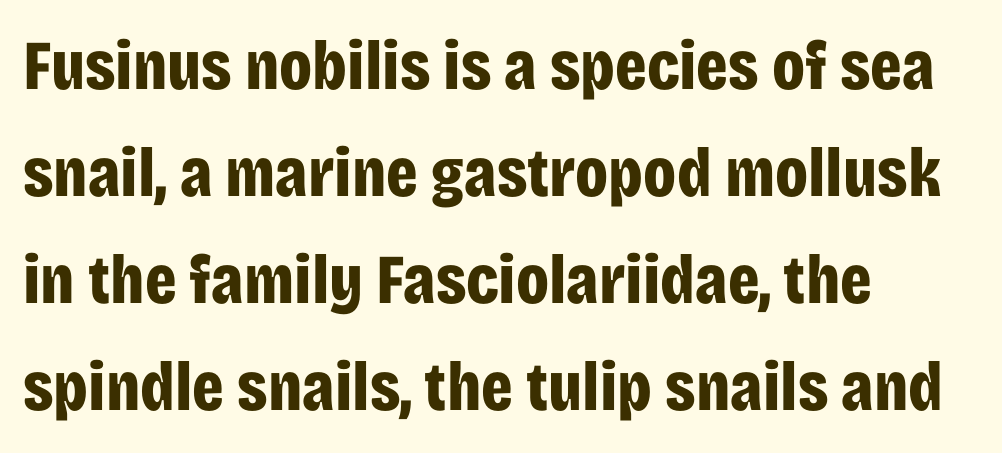
The image shows 70 px bold, condensed sans-serif type, upright; set left-aligned, normal line spacing (1.53x), normal letter spacing, not underlined; low stroke contrast and a large x-height.
